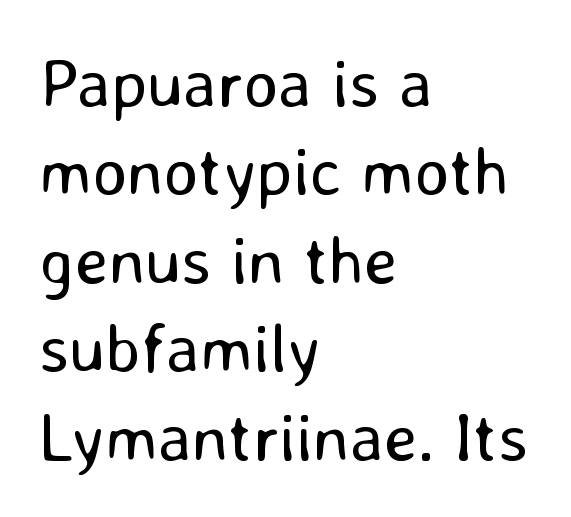
{"serif": "no", "italic": "no", "bold": "no", "weight": "regular", "width": "normal", "stroke_contrast": "low", "x_height": "medium", "monospaced": "no", "underline": "no", "align": "left", "line_spacing": "normal", "line_spacing_ratio": 1.3, "letter_spacing": "normal", "letter_spacing_em": 0.0, "glyph_px": 68}
